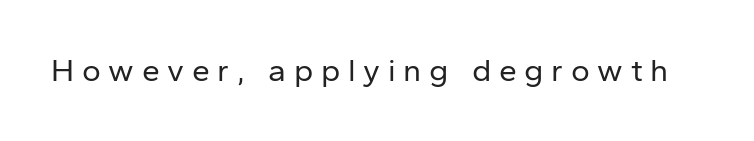
The image shows 32 px regular-weight sans-serif type, upright; set unusually wide letter spacing (+0.24 em), not underlined; low stroke contrast and a medium x-height.
